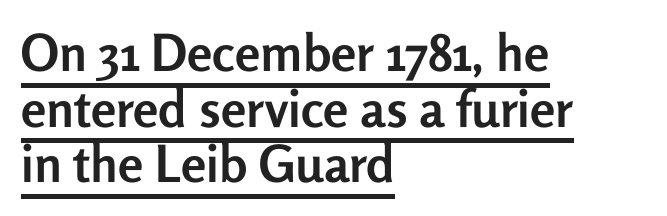
Pretty heavy lettering here — definitely bold. Underline: present. Reading down the block, your eye returns to a fixed left position each line. Short note: letters normally spaced. Summary of vertical rhythm: compact, with narrow interline spacing.
